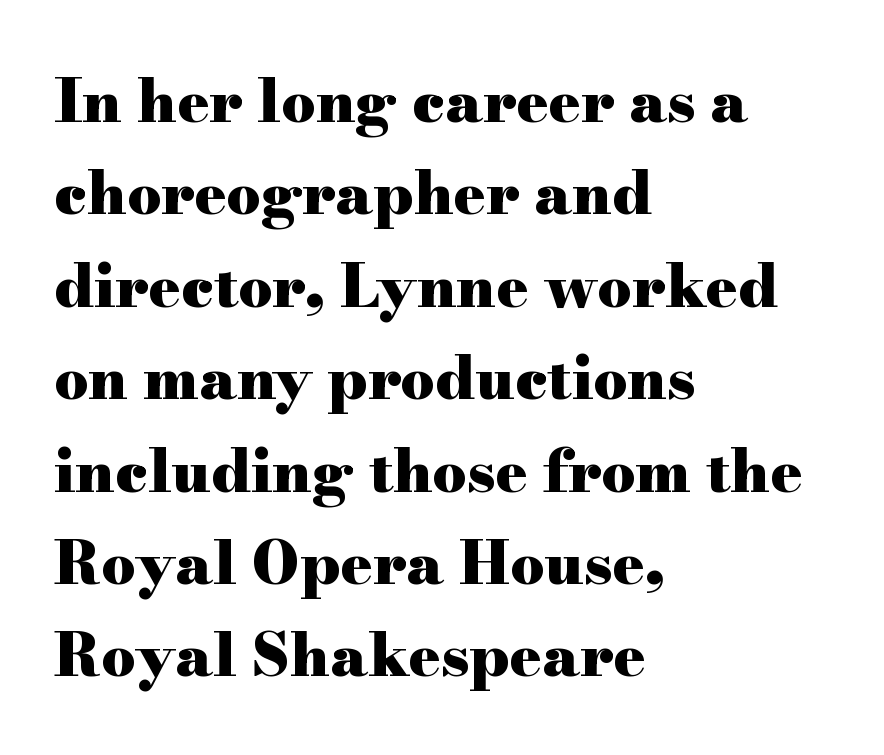
Q: Is the text bold? A: Yes.
Q: Is the text italic (slanted)? A: No, it is upright.
Q: Is the typeface a serif or a sans-serif typeface? A: Serif.
Q: Is the text underlined? A: No.
Q: How is the paragraph aligned? A: Left-aligned.
Q: Is the spacing between letters normal or unusually wide? A: Normal.
Q: Is the spacing between lines tight, normal or loose? A: Normal.
Q: Width (condensed, normal, or wide)? A: Wide.
Q: Stroke contrast? A: High.
Q: x-height? A: Small.
Q: Monospaced? A: No.
